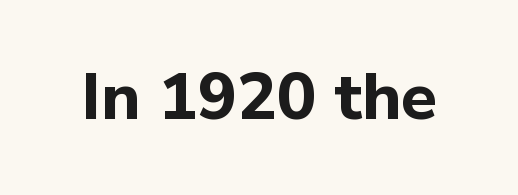
{"serif": "no", "italic": "no", "bold": "yes", "weight": "bold", "width": "normal", "stroke_contrast": "low", "x_height": "medium", "monospaced": "no", "underline": "no", "letter_spacing": "normal", "letter_spacing_em": 0.0, "glyph_px": 66}
